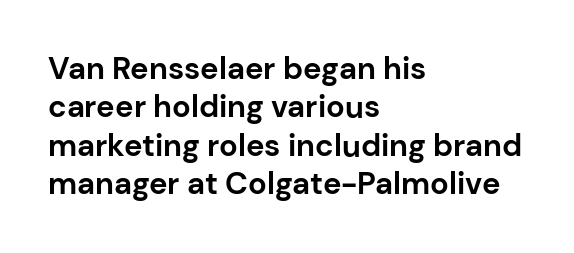
Inter-character spacing is left at the font's built-in metrics. This sample has the flowing, uneven cadence of proportional lettering. The specimen omits any rule beneath the text block's lines. This rendering employs a face without finishing strokes, i.e., a sans-serif.
